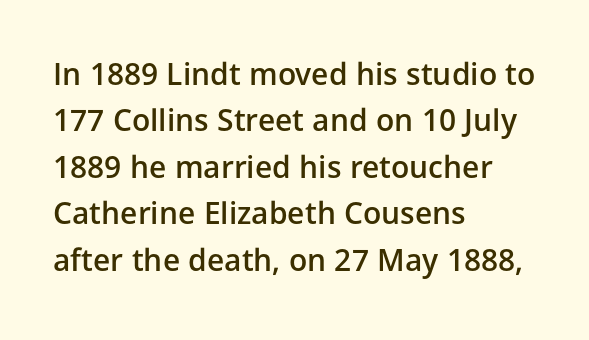
The image shows 30 px semibold sans-serif type, upright; set left-aligned, normal line spacing (1.55x), normal letter spacing, not underlined; low stroke contrast and a medium x-height.
